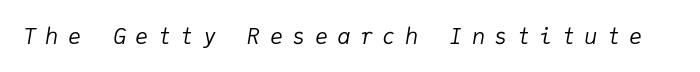
On a weight scale, this lands at 450 or below. Letter spacing: wide. The glyphs look as if they've been sheared to an angle. The zone under the glyphs is completely vacant.
